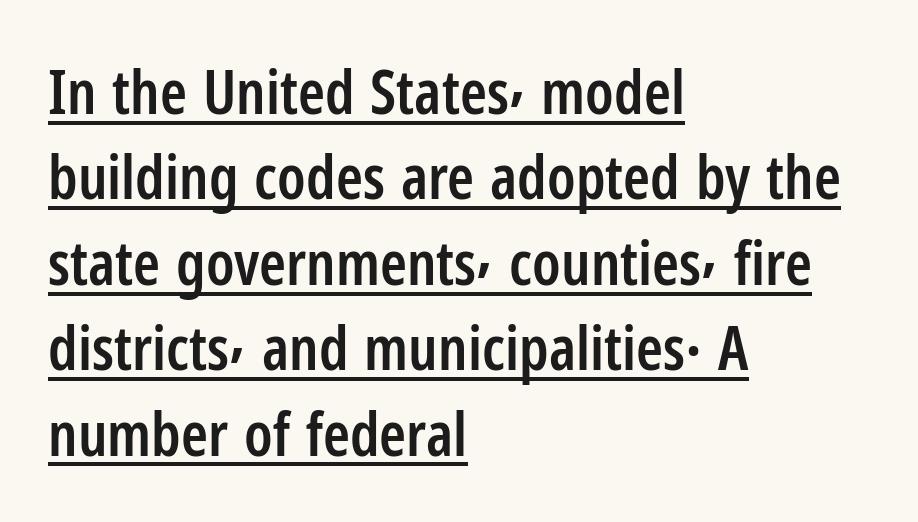
The image shows 61 px semibold, condensed sans-serif type, upright; set left-aligned, normal line spacing (1.4x), normal letter spacing, underlined; low stroke contrast and a medium x-height.
